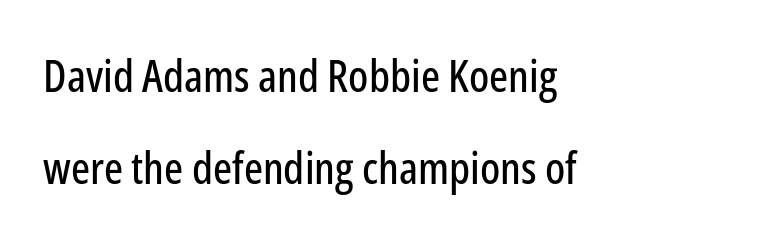
The image shows 45 px condensed sans-serif type, upright; set left-aligned, loose line spacing (2.05x), normal letter spacing, not underlined; low stroke contrast and a medium x-height.
